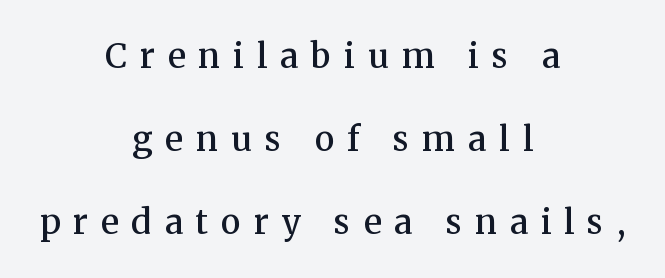
{"serif": "yes", "italic": "no", "bold": "semi", "weight": "semibold", "width": "normal", "stroke_contrast": "medium", "x_height": "medium", "monospaced": "no", "underline": "no", "align": "center", "line_spacing": "loose", "line_spacing_ratio": 2.44, "letter_spacing": "wide", "letter_spacing_em": 0.38, "glyph_px": 34}
